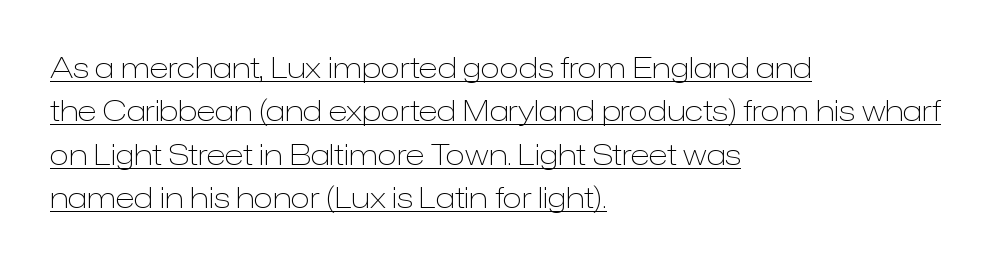
{"serif": "no", "italic": "no", "bold": "no", "weight": "light", "width": "normal", "stroke_contrast": "low", "x_height": "medium", "monospaced": "no", "underline": "yes", "align": "left", "line_spacing": "normal", "line_spacing_ratio": 1.5, "letter_spacing": "normal", "letter_spacing_em": 0.0, "glyph_px": 29}
